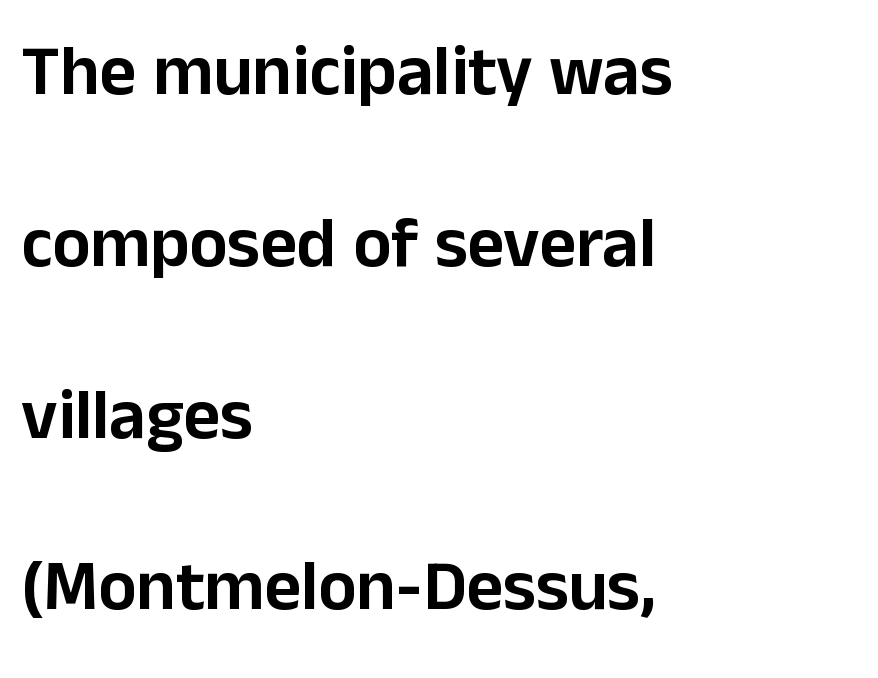
Q: Is the text italic (slanted)? A: No, it is upright.
Q: Is the typeface a serif or a sans-serif typeface? A: Sans-serif.
Q: Is the text underlined? A: No.
Q: How is the paragraph aligned? A: Left-aligned.
Q: Is the spacing between letters normal or unusually wide? A: Normal.
Q: Is the spacing between lines tight, normal or loose? A: Loose.
Q: Width (condensed, normal, or wide)? A: Normal.
Q: Stroke contrast? A: Low.
Q: x-height? A: Medium.
Q: Monospaced? A: No.
